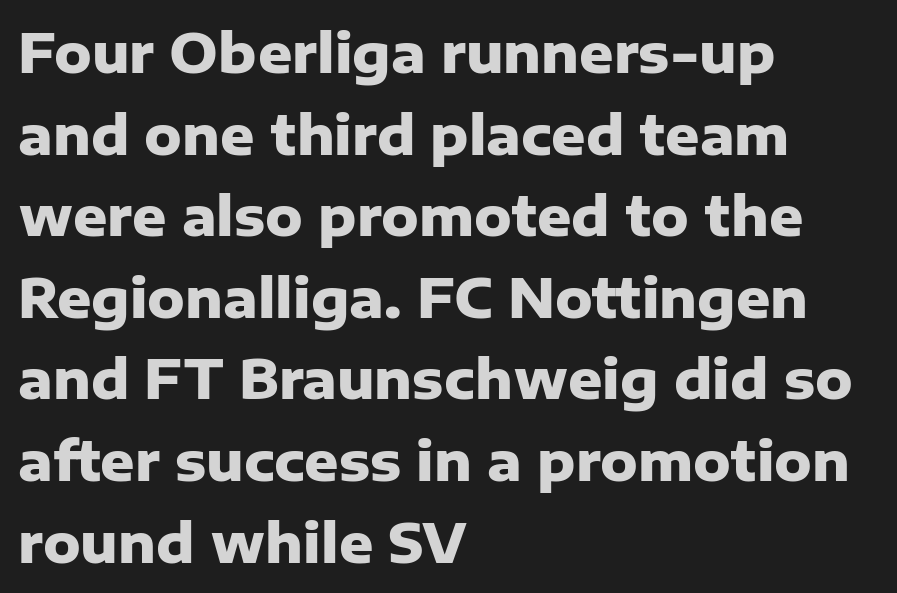
{"serif": "no", "italic": "no", "bold": "yes", "weight": "heavy", "width": "normal", "stroke_contrast": "low", "x_height": "medium", "monospaced": "no", "underline": "no", "align": "left", "line_spacing": "normal", "line_spacing_ratio": 1.54, "letter_spacing": "normal", "letter_spacing_em": 0.0, "glyph_px": 53}
